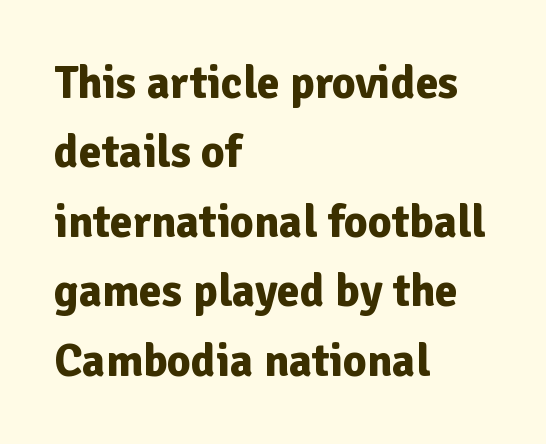
Q: Is the text bold? A: Yes.
Q: Is the text italic (slanted)? A: No, it is upright.
Q: Is the typeface a serif or a sans-serif typeface? A: Sans-serif.
Q: Is the text underlined? A: No.
Q: How is the paragraph aligned? A: Left-aligned.
Q: Is the spacing between letters normal or unusually wide? A: Normal.
Q: Is the spacing between lines tight, normal or loose? A: Normal.
Q: Width (condensed, normal, or wide)? A: Normal.
Q: Stroke contrast? A: Low.
Q: x-height? A: Medium.
Q: Monospaced? A: No.
